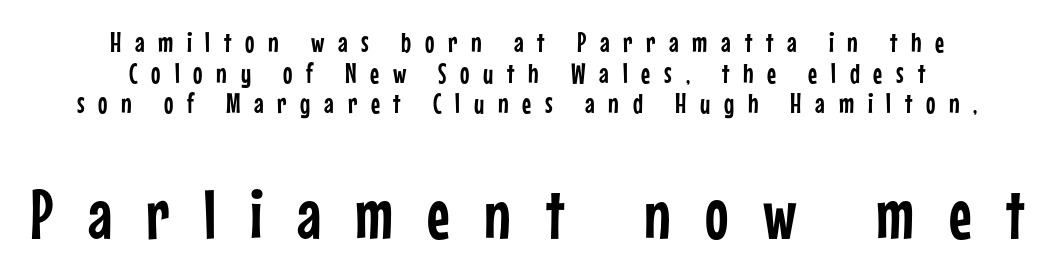
{"serif": "no", "italic": "no", "width": "condensed", "stroke_contrast": "low", "x_height": "medium", "monospaced": "no", "underline": "no", "align": "center", "line_spacing": "tight", "line_spacing_ratio": 1.09, "letter_spacing": "wide", "letter_spacing_em": 0.49, "larger_block": "second", "size_ratio": 2.5, "glyph_px": 70}
